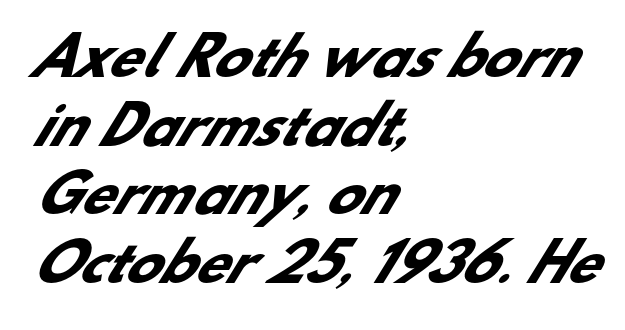
The image shows 52 px heavy sans-serif type; set left-aligned, normal line spacing (1.32x), normal letter spacing, not underlined; low stroke contrast and a small x-height.
